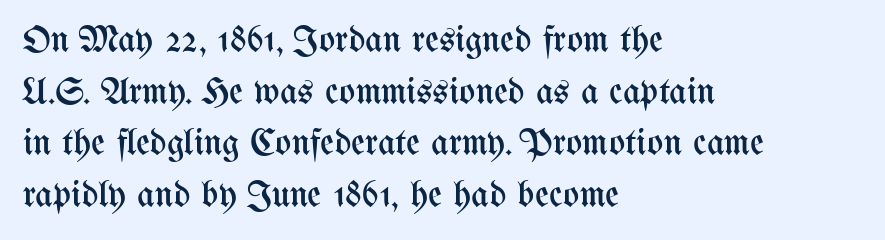
Q: Is the text bold? A: No.
Q: Is the text italic (slanted)? A: No, it is upright.
Q: Is the text underlined? A: No.
Q: How is the paragraph aligned? A: Left-aligned.
Q: Is the spacing between letters normal or unusually wide? A: Normal.
Q: Is the spacing between lines tight, normal or loose? A: Normal.
Q: Width (condensed, normal, or wide)? A: Condensed.
Q: Stroke contrast? A: Medium.
Q: x-height? A: Medium.
Q: Monospaced? A: No.
